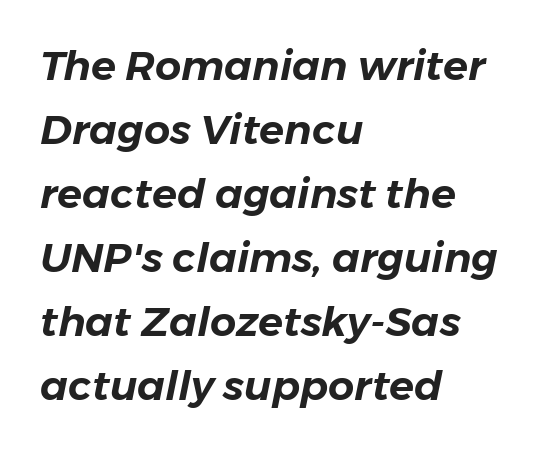
{"italic": "yes", "lean": "right", "slant_degrees": 11, "width": "normal", "stroke_contrast": "low", "x_height": "medium", "monospaced": "no", "underline": "no", "align": "left", "line_spacing": "normal", "line_spacing_ratio": 1.56, "letter_spacing": "normal", "letter_spacing_em": 0.0, "glyph_px": 41}
